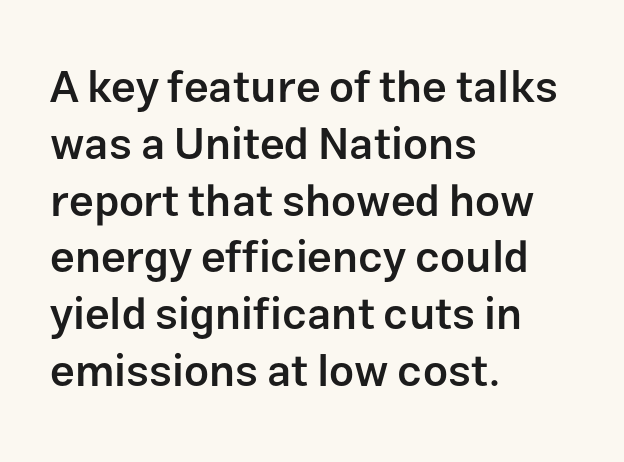
{"serif": "no", "italic": "no", "bold": "semi", "weight": "semibold", "width": "normal", "stroke_contrast": "low", "x_height": "medium", "monospaced": "no", "underline": "no", "align": "left", "line_spacing": "normal", "line_spacing_ratio": 1.29, "letter_spacing": "normal", "letter_spacing_em": 0.0, "glyph_px": 44}
